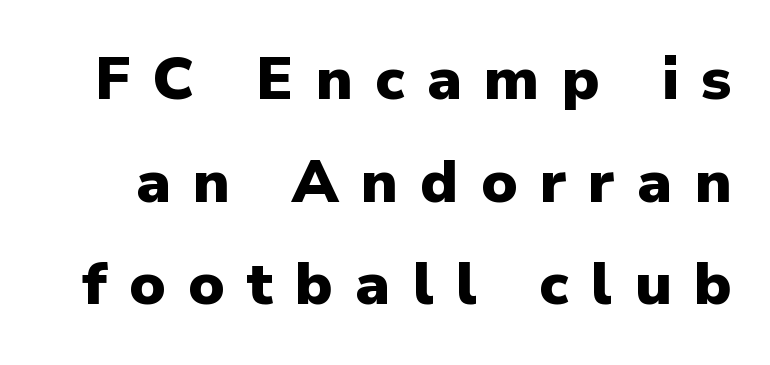
This rendering widens character spacing well past its baseline value. The zone under the glyphs is completely vacant. Varying glyph widths throughout — classic text-font behaviour. No feet cap the strokes, marking this as sans-serif type. Stroke thickness is high; the sample reads as a true bold. Upright lettering throughout.
